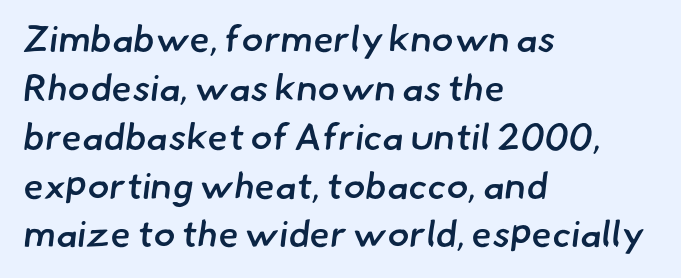
The image shows 37 px semibold sans-serif type; set left-aligned, normal line spacing (1.32x), normal letter spacing, not underlined; low stroke contrast and a small x-height.
